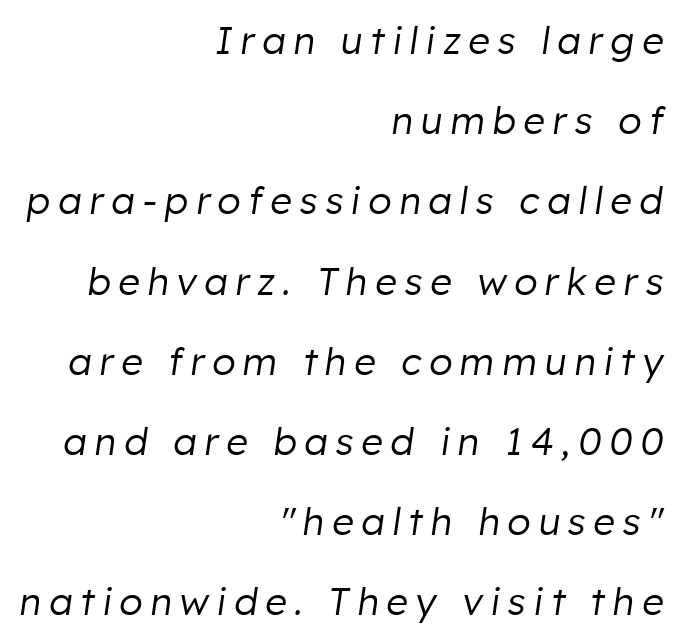
Character widths vary here, with narrow letters taking less room than wide ones. Slanted lettering throughout. The typeface has the unassuming heft of standard copy or less. A clean baseline with only descenders dipping below it. Letter spacing: wide. Teacher's note: observe the even right margin — that is flush-right alignment.
